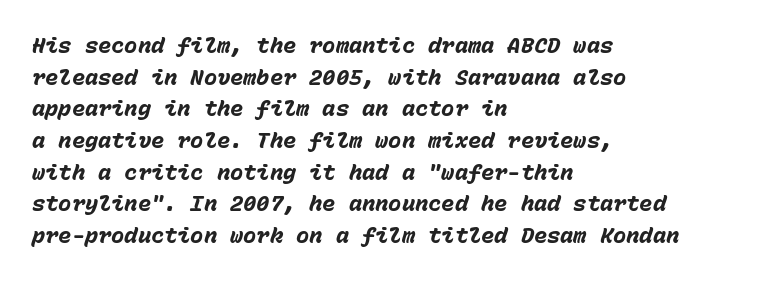
The image shows 22 px bold type, italic (leaning right); set left-aligned, normal line spacing (1.44x), normal letter spacing, not underlined.
